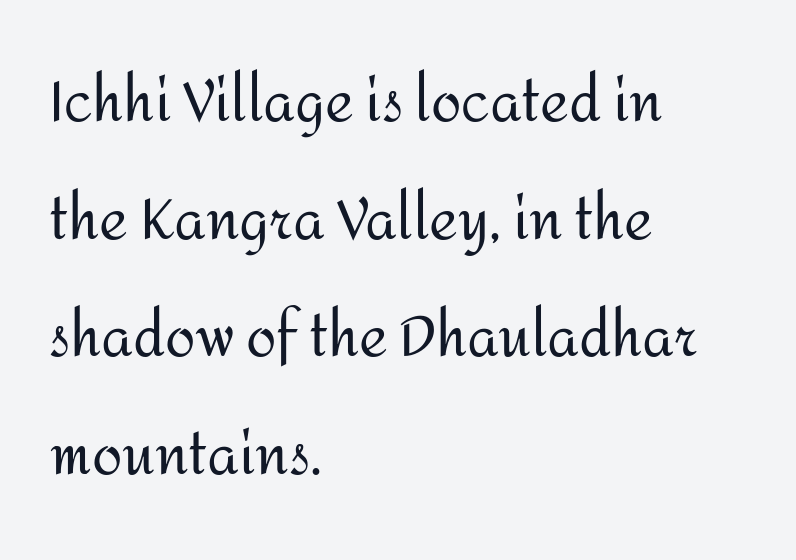
Weight: in the light-to-regular range. In CSS terms this would be text-align: left. Widely set lines give the paragraph a tall, airy silhouette. The baseline area is clear. This is sans-serif lettering, the kind often seen on screens and signage. Each letter keeps its own natural width here, so spacing adapts to shape.
